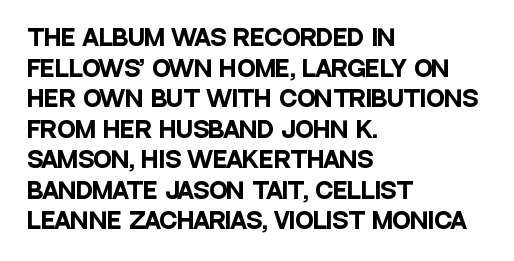
If you drew a line through each stem, it would be perfectly vertical. A normal amount of white space separates one row of letters from the next. Unmarked baselines from the first word to the last. Pretty heavy lettering here — definitely bold. The paragraph has a hard left edge and a soft right edge. These lines keep a tight, regular rhythm from letter to letter.
